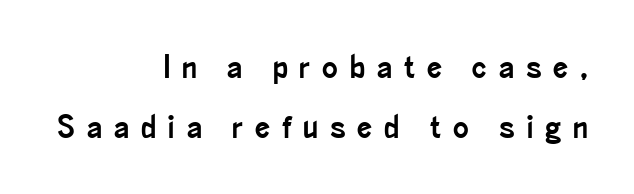
The space directly below the letters is spotless. The rendering shows plain stroke endings on the letterforms — a sans-serif design. Proportional: the letters do not fall into vertical columns. Line ends are locked; line starts wander. Designer's note — italics off, roman on.
